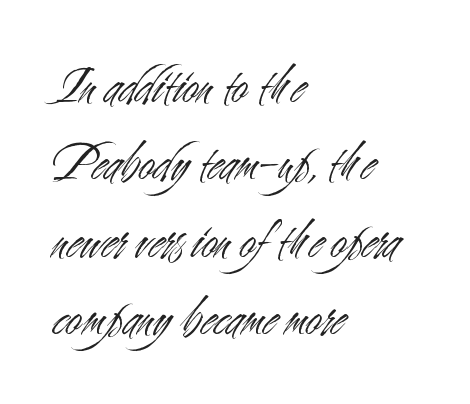
The glyphs in this specimen are sans serif. Weight: regular or lighter. Nobody touched the tracking dial on this one. Spacing verdict: proportional, widths tailored to each character.
